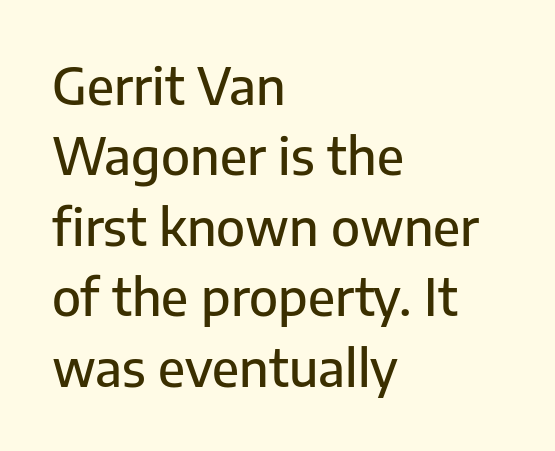
Q: Is the text italic (slanted)? A: No, it is upright.
Q: Is the typeface a serif or a sans-serif typeface? A: Sans-serif.
Q: Is the text underlined? A: No.
Q: How is the paragraph aligned? A: Left-aligned.
Q: Is the spacing between letters normal or unusually wide? A: Normal.
Q: Is the spacing between lines tight, normal or loose? A: Normal.
Q: Width (condensed, normal, or wide)? A: Normal.
Q: Stroke contrast? A: Low.
Q: x-height? A: Medium.
Q: Monospaced? A: No.
